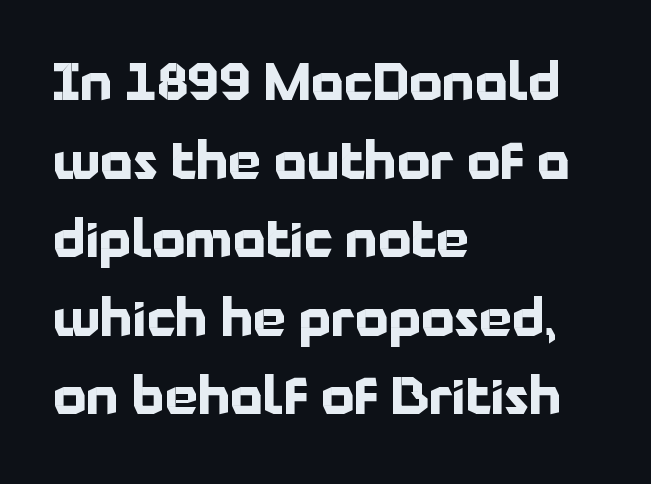
Q: Is the text bold? A: Yes.
Q: Is the text italic (slanted)? A: No, it is upright.
Q: Is the typeface a serif or a sans-serif typeface? A: Sans-serif.
Q: Is the text underlined? A: No.
Q: How is the paragraph aligned? A: Left-aligned.
Q: Is the spacing between letters normal or unusually wide? A: Normal.
Q: Is the spacing between lines tight, normal or loose? A: Normal.
Q: Width (condensed, normal, or wide)? A: Normal.
Q: Stroke contrast? A: Low.
Q: x-height? A: Medium.
Q: Monospaced? A: No.
